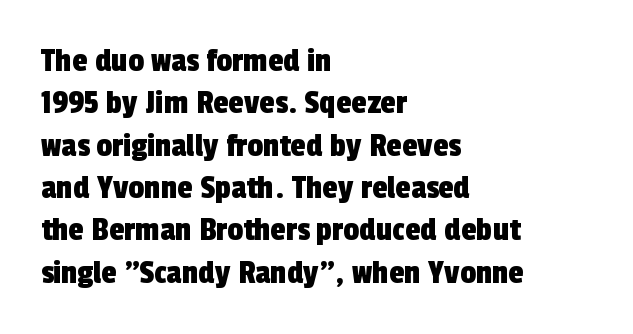
The image shows 35 px condensed sans-serif type; set left-aligned, line spacing 1.21x, normal letter spacing, not underlined; a medium x-height.
